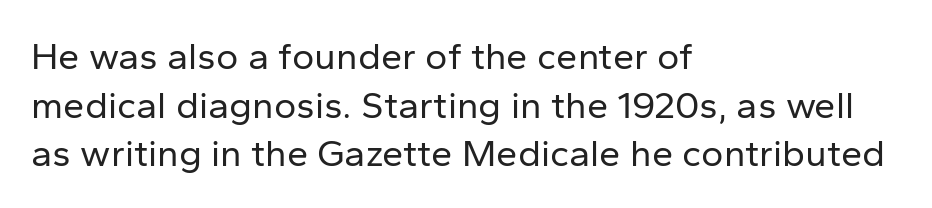
A student would call this left alignment; a typographer would say flush left, rag right. Lines of text with bare space underneath. The font family rendered here belongs to the sans-serif group. Looks like regular typesetting: each glyph gets only the width it needs.
